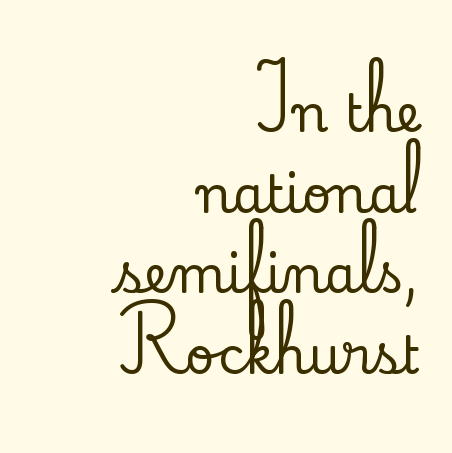
Q: Is the text italic (slanted)? A: No, it is upright.
Q: Is the typeface a serif or a sans-serif typeface? A: Serif.
Q: Is the text underlined? A: No.
Q: How is the paragraph aligned? A: Right-aligned.
Q: Is the spacing between letters normal or unusually wide? A: Normal.
Q: Is the spacing between lines tight, normal or loose? A: Normal.
Q: Width (condensed, normal, or wide)? A: Normal.
Q: Stroke contrast? A: Low.
Q: x-height? A: Small.
Q: Monospaced? A: No.
